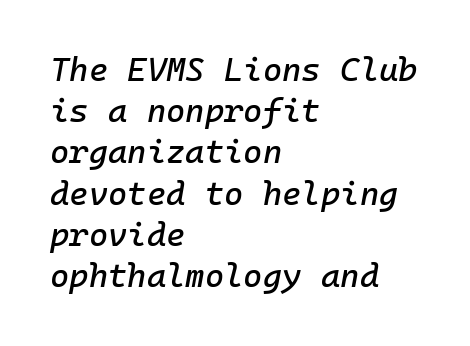
{"italic": "yes", "lean": "right", "slant_degrees": 10, "width": "normal", "stroke_contrast": "low", "x_height": "medium", "monospaced": "yes", "underline": "no", "align": "left", "line_spacing": "normal", "line_spacing_ratio": 1.25, "letter_spacing": "normal", "letter_spacing_em": 0.0, "glyph_px": 33}
